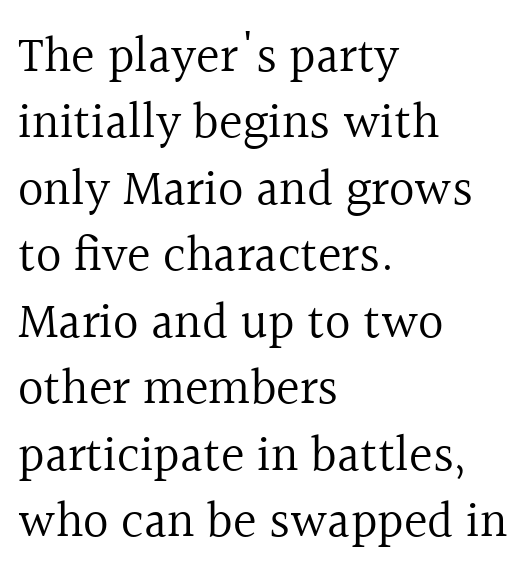
{"serif": "yes", "italic": "no", "bold": "no", "weight": "regular", "width": "normal", "x_height": "medium", "monospaced": "no", "underline": "no", "align": "left", "line_spacing": "normal", "line_spacing_ratio": 1.33, "letter_spacing": "normal", "letter_spacing_em": 0.0, "glyph_px": 50}
